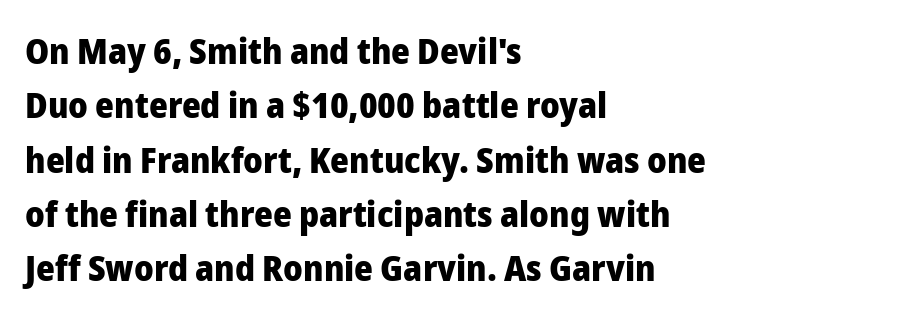
The image shows 36 px heavy sans-serif type, upright; set left-aligned, normal line spacing (1.51x), normal letter spacing, not underlined; low stroke contrast and a medium x-height.
